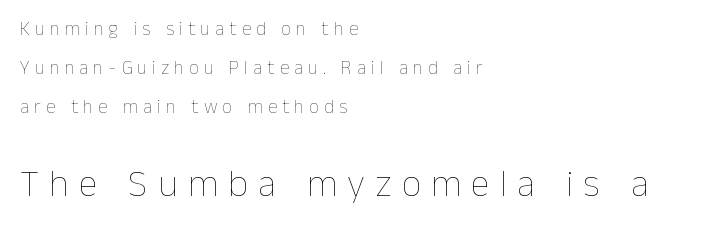
The image shows 38 px thin type, upright; set left-aligned, loose line spacing (2.04x), unusually wide letter spacing (+0.27 em), not underlined; the second (bottom) block is 2.0x larger; low stroke contrast and a medium x-height.
